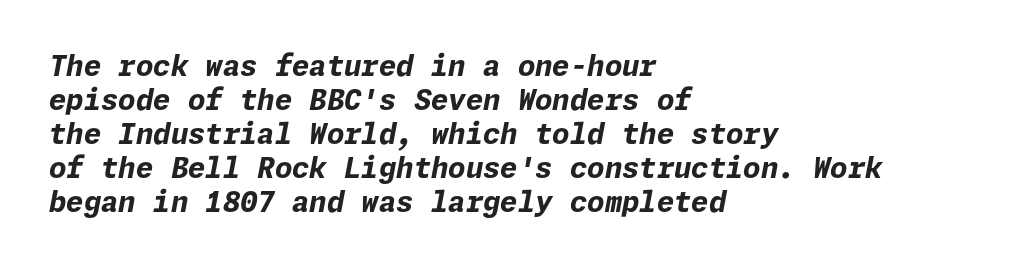
The axis of the letterforms is tilted away from vertical. Rule under the text: the space is simply empty. Leftover space on each line is placed entirely after the last word. The passage shown is emphatically bold. This rendering leaves character spacing at its baseline value.
